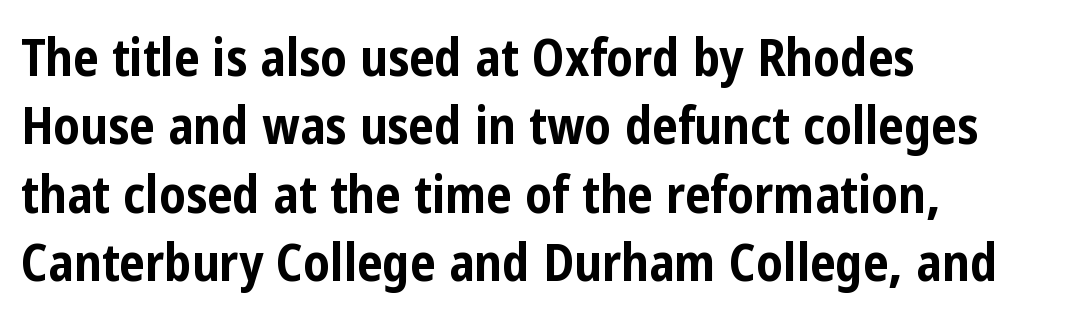
The letters stand upright; this is a roman face. The face used here has the dense, thick strokes of a bold. What's the leading like? Ordinary, nothing unusual. Serif or sans? Sans — the stroke terminals are bare. Honestly, the letter spacing is just normal — you wouldn't notice it.
